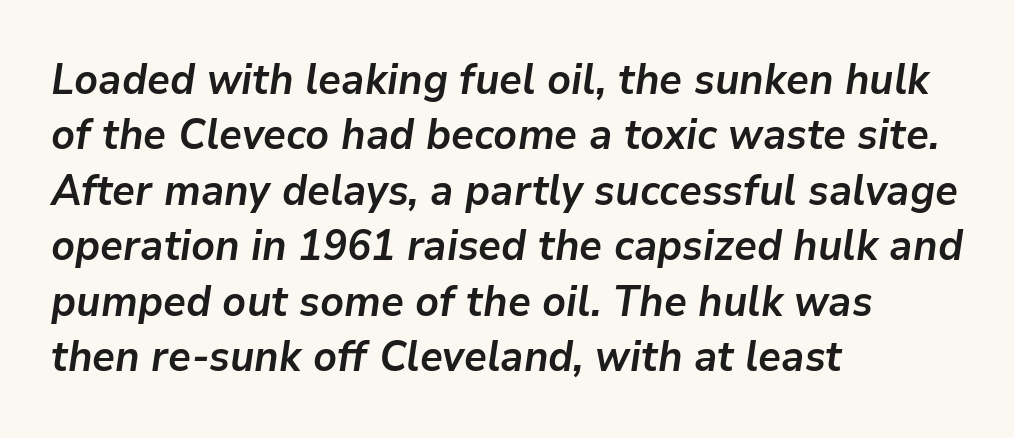
{"italic": "yes", "lean": "right", "slant_degrees": 9, "bold": "yes", "weight": "semibold", "width": "normal", "stroke_contrast": "low", "x_height": "medium", "monospaced": "no", "underline": "no", "align": "left", "line_spacing": "normal", "line_spacing_ratio": 1.32, "letter_spacing": "normal", "letter_spacing_em": 0.0, "glyph_px": 42}
